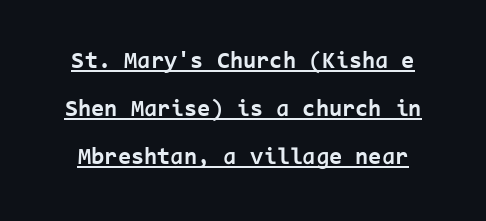
Q: Is the text bold? A: Yes.
Q: Is the text italic (slanted)? A: No, it is upright.
Q: Is the text underlined? A: Yes.
Q: Is the spacing between letters normal or unusually wide? A: Normal.
Q: Is the spacing between lines tight, normal or loose? A: Loose.
